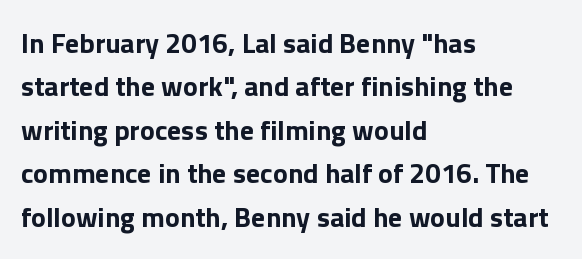
The image shows 28 px bold sans-serif type, upright; set left-aligned, normal line spacing (1.55x), normal letter spacing, not underlined; a medium x-height.
